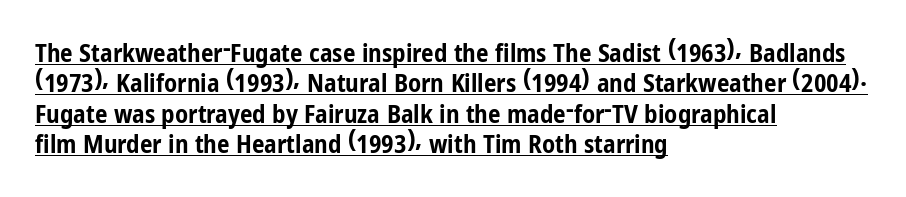
{"italic": "no", "bold": "yes", "underline": "yes", "align": "left", "line_spacing_ratio": 1.22, "letter_spacing": "normal", "letter_spacing_em": 0.0, "glyph_px": 25}
